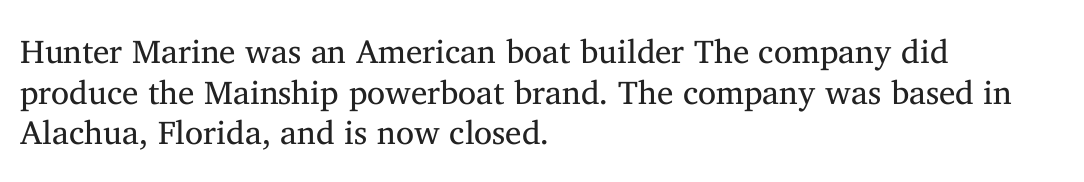
{"serif": "yes", "italic": "no", "bold": "no", "weight": "regular", "width": "normal", "stroke_contrast": "medium", "x_height": "medium", "monospaced": "no", "underline": "no", "align": "left", "line_spacing_ratio": 1.23, "letter_spacing": "normal", "letter_spacing_em": 0.0, "glyph_px": 33}
